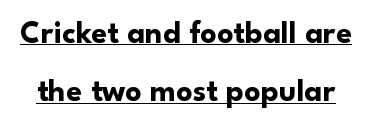
The image shows 32 px bold sans-serif type, upright; set line spacing 1.82x, normal letter spacing, underlined; low stroke contrast and a small x-height.
